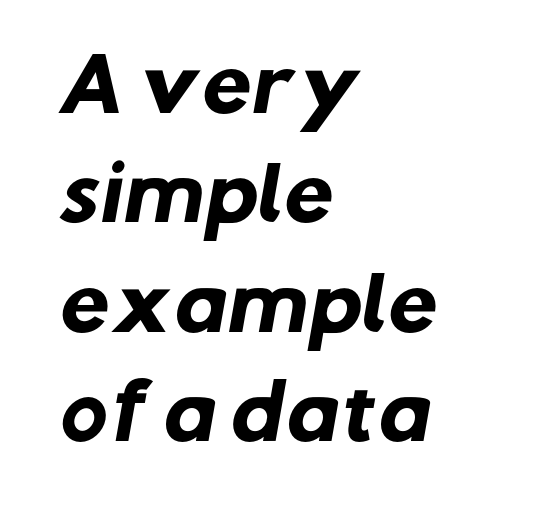
Q: Is the text bold? A: Yes.
Q: Is the typeface a serif or a sans-serif typeface? A: Sans-serif.
Q: Is the text underlined? A: No.
Q: How is the paragraph aligned? A: Left-aligned.
Q: Is the spacing between letters normal or unusually wide? A: Normal.
Q: Is the spacing between lines tight, normal or loose? A: Normal.
Q: Width (condensed, normal, or wide)? A: Normal.
Q: Stroke contrast? A: Low.
Q: x-height? A: Medium.
Q: Monospaced? A: No.
